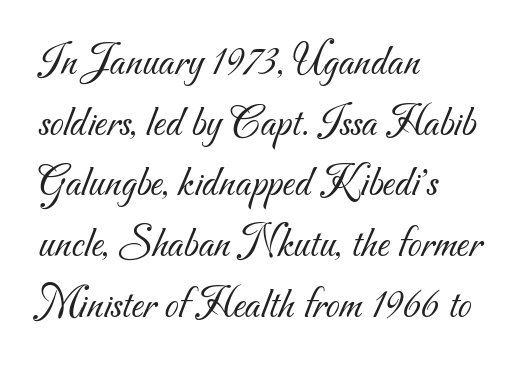
The image shows 44 px light sans-serif type; set left-aligned, normal line spacing (1.38x), normal letter spacing, not underlined; medium stroke contrast and a small x-height.
